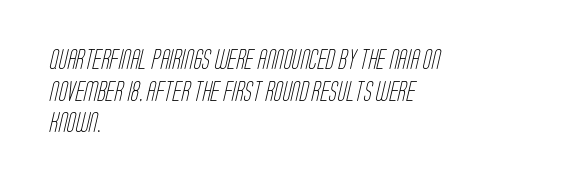
{"bold": "no", "underline": "no", "align": "left", "line_spacing": "normal", "line_spacing_ratio": 1.58, "letter_spacing": "normal", "letter_spacing_em": 0.0, "glyph_px": 20}
